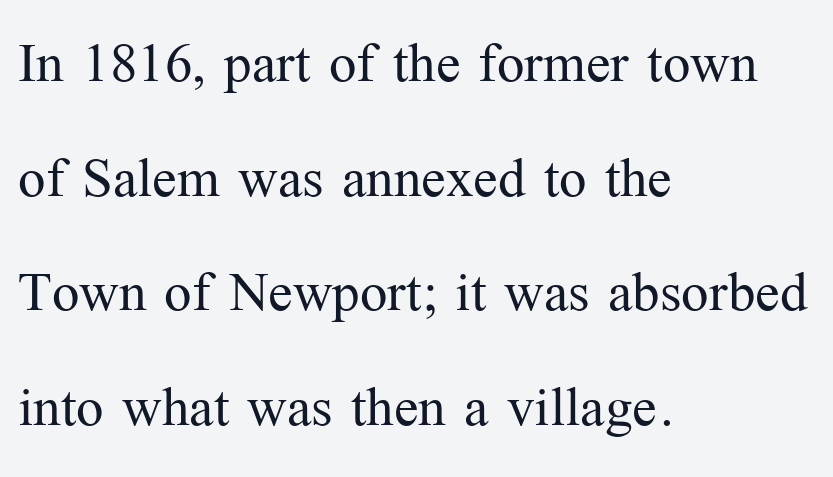
Q: Is the text bold? A: No.
Q: Is the text italic (slanted)? A: No, it is upright.
Q: Is the typeface a serif or a sans-serif typeface? A: Serif.
Q: Is the text underlined? A: No.
Q: How is the paragraph aligned? A: Left-aligned.
Q: Is the spacing between letters normal or unusually wide? A: Normal.
Q: Is the spacing between lines tight, normal or loose? A: Normal.
Q: Width (condensed, normal, or wide)? A: Normal.
Q: Stroke contrast? A: Medium.
Q: x-height? A: Medium.
Q: Monospaced? A: No.
